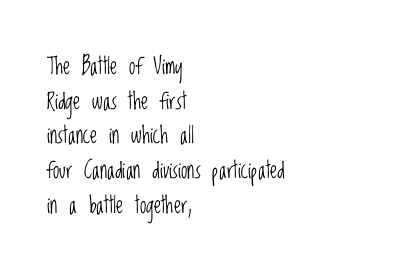
{"italic": "no", "bold": "no", "underline": "no", "align": "left", "line_spacing": "normal", "line_spacing_ratio": 1.51, "letter_spacing": "normal", "letter_spacing_em": 0.0, "glyph_px": 23}
